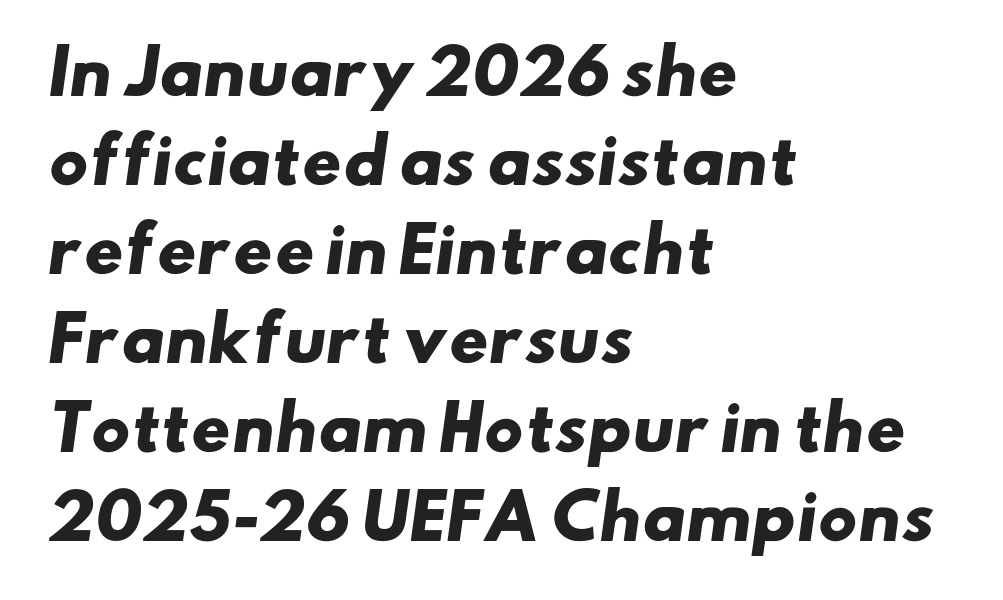
Q: Is the text bold? A: Yes.
Q: Is the typeface a serif or a sans-serif typeface? A: Sans-serif.
Q: Is the text underlined? A: No.
Q: How is the paragraph aligned? A: Left-aligned.
Q: Is the spacing between letters normal or unusually wide? A: Normal.
Q: Is the spacing between lines tight, normal or loose? A: Normal.
Q: Width (condensed, normal, or wide)? A: Wide.
Q: Stroke contrast? A: Low.
Q: x-height? A: Small.
Q: Monospaced? A: No.
